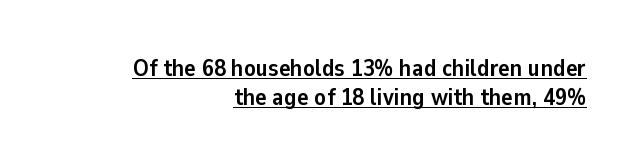
The image shows 24 px bold type, upright; set right-aligned, line spacing 1.22x, normal letter spacing, underlined.
